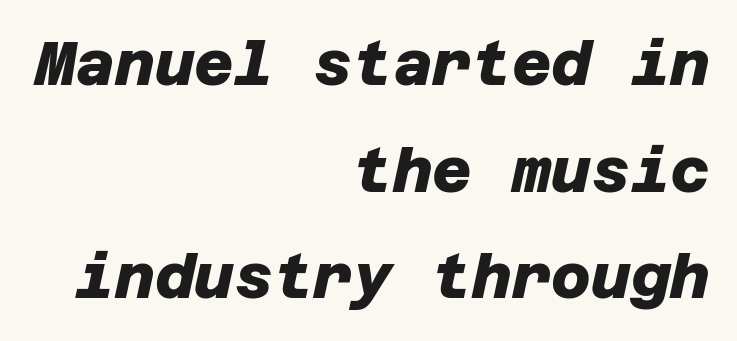
{"serif": "no", "bold": "yes", "weight": "heavy", "width": "normal", "stroke_contrast": "low", "x_height": "large", "underline": "no", "align": "right", "line_spacing_ratio": 1.75, "letter_spacing": "normal", "letter_spacing_em": 0.0, "glyph_px": 61}
